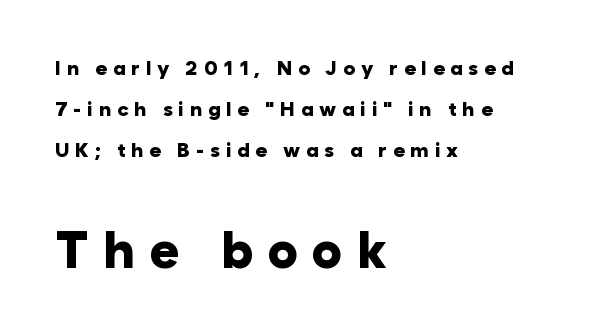
{"serif": "no", "italic": "no", "bold": "yes", "weight": "heavy", "width": "normal", "stroke_contrast": "low", "x_height": "medium", "monospaced": "no", "underline": "no", "align": "left", "line_spacing": "loose", "line_spacing_ratio": 2.05, "letter_spacing": "wide", "letter_spacing_em": 0.28, "larger_block": "second", "size_ratio": 2.55, "glyph_px": 51}
